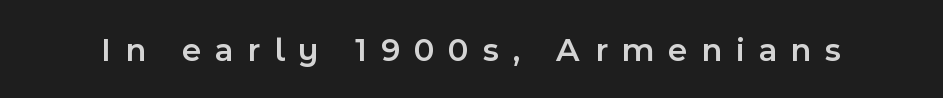
The image shows 34 px semibold sans-serif type, upright; set unusually wide letter spacing (+0.4 em), not underlined; a medium x-height.
